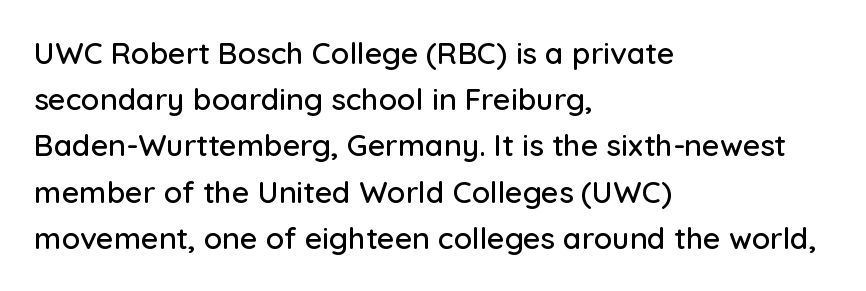
The designer left line spacing at the default. A sans-serif font was chosen for this passage. The lettering stays uniformly vertical, giving the passage a roman look. Type without underlining. Visually the block forms a straight wall on the left and a jagged coastline on the right.
